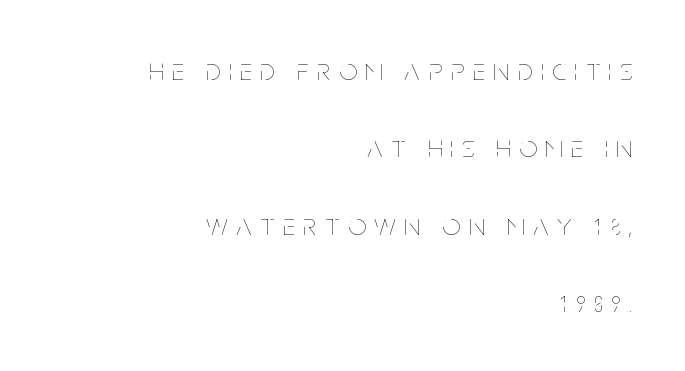
The image shows 31 px thin, condensed type, upright; set right-aligned, loose line spacing (2.5x), unusually wide letter spacing (+0.28 em), not underlined; low stroke contrast and a large x-height.
